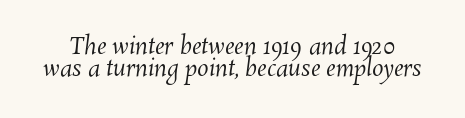
The letterforms sit at book weight or below. Nobody drew a line under any word here. How would I describe the line gaps? Narrow and economical. The tracking reads as untouched default to a designer's eye.
